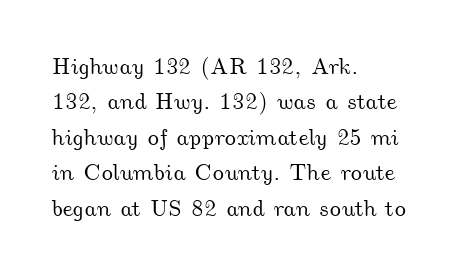
The image shows 23 px text type; set left-aligned, normal line spacing (1.54x), normal letter spacing, not underlined.
